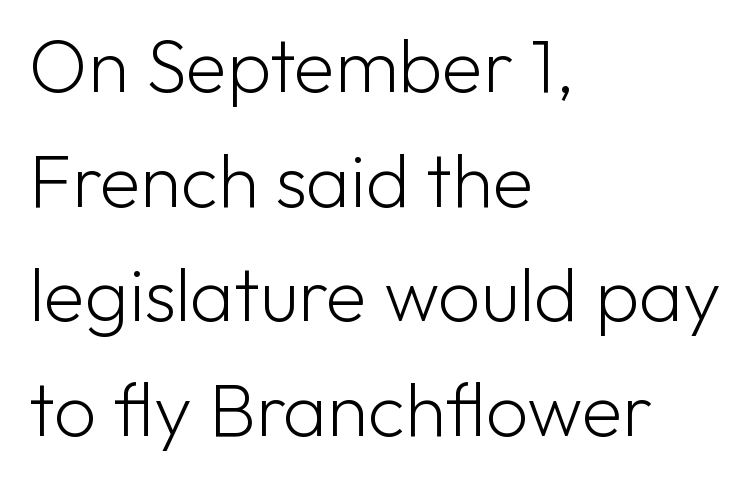
{"serif": "no", "italic": "no", "bold": "no", "weight": "light", "width": "normal", "stroke_contrast": "low", "x_height": "medium", "monospaced": "no", "underline": "no", "align": "left", "line_spacing": "normal", "line_spacing_ratio": 1.53, "letter_spacing": "normal", "letter_spacing_em": 0.0, "glyph_px": 75}
